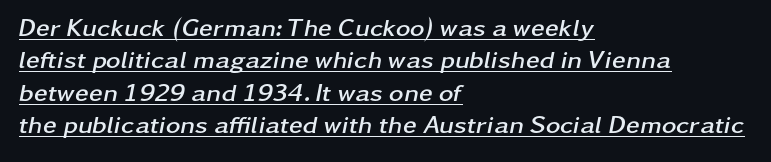
Designer's note — italics engaged. Tracking here is standard; glyphs follow each other at the usual distance. The sample has been set heavy, in full bold. These lines stack with their left ends in a neat column.
